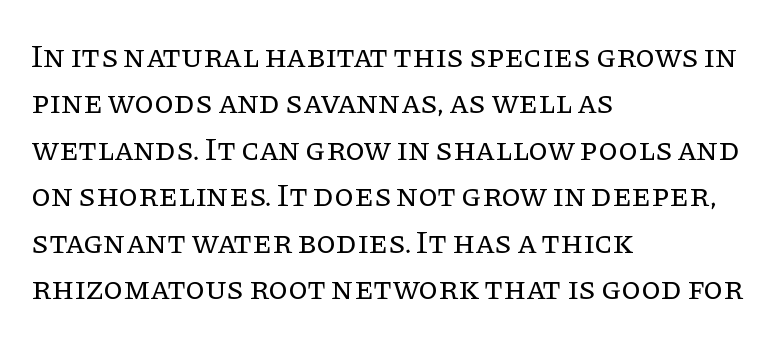
The image shows 32 px regular-weight serif type, upright; set left-aligned, normal line spacing (1.45x), normal letter spacing, not underlined; low stroke contrast and a large x-height.
